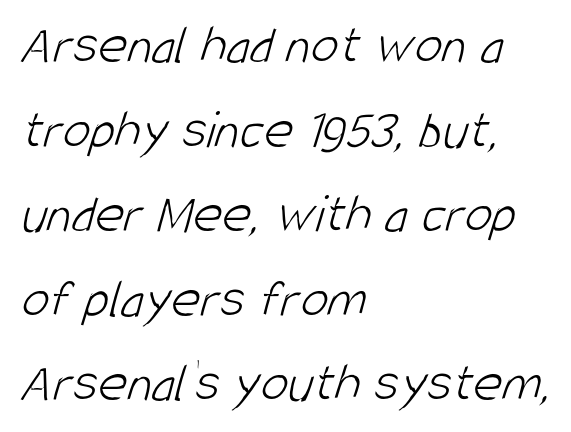
The image shows 56 px light, condensed sans-serif type; set left-aligned, normal line spacing (1.51x), normal letter spacing, not underlined; low stroke contrast and a large x-height.
